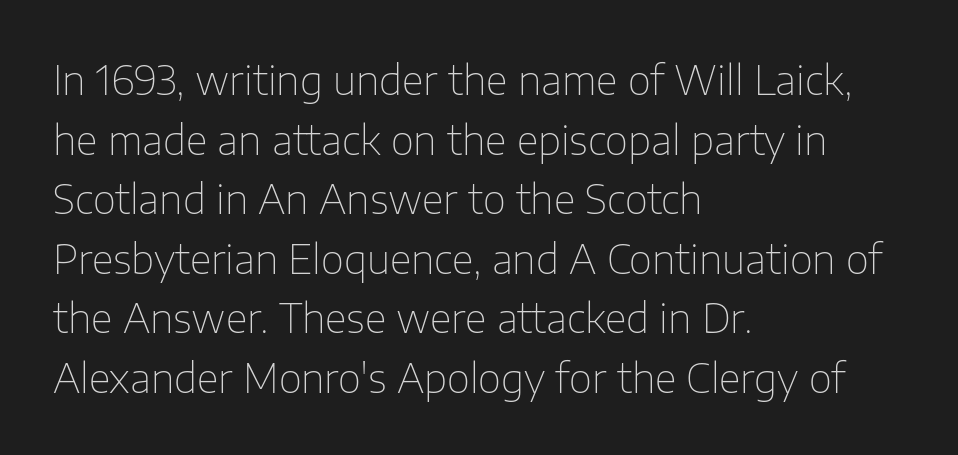
The image shows 40 px thin sans-serif type, upright; set left-aligned, normal line spacing (1.49x), normal letter spacing, not underlined; low stroke contrast and a medium x-height.
